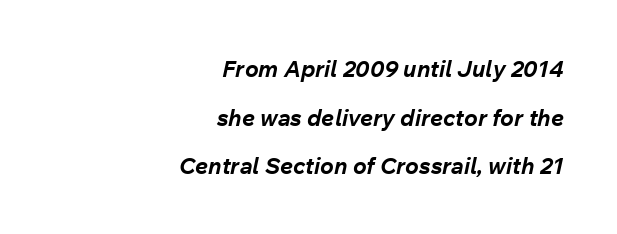
{"italic": "yes", "lean": "right", "slant_degrees": 12, "bold": "yes", "underline": "no", "align": "right", "line_spacing": "loose", "line_spacing_ratio": 2.11, "letter_spacing": "normal", "letter_spacing_em": 0.0, "glyph_px": 23}
